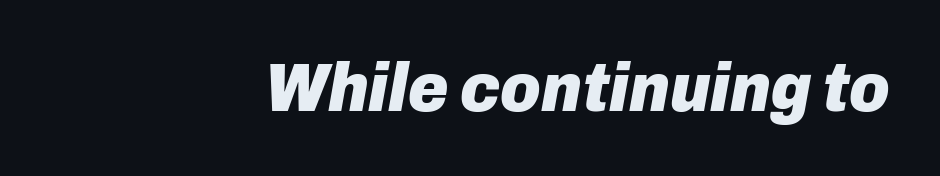
The image shows 69 px heavy type, italic (leaning right); set right-aligned, normal letter spacing, not underlined; low stroke contrast and a medium x-height.
